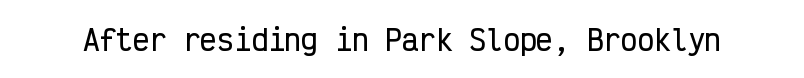
Q: Is the text italic (slanted)? A: No, it is upright.
Q: Is the typeface a serif or a sans-serif typeface? A: Sans-serif.
Q: Is the text underlined? A: No.
Q: Is the spacing between letters normal or unusually wide? A: Normal.
Q: Width (condensed, normal, or wide)? A: Condensed.
Q: Stroke contrast? A: Low.
Q: x-height? A: Medium.
Q: Monospaced? A: Yes.
